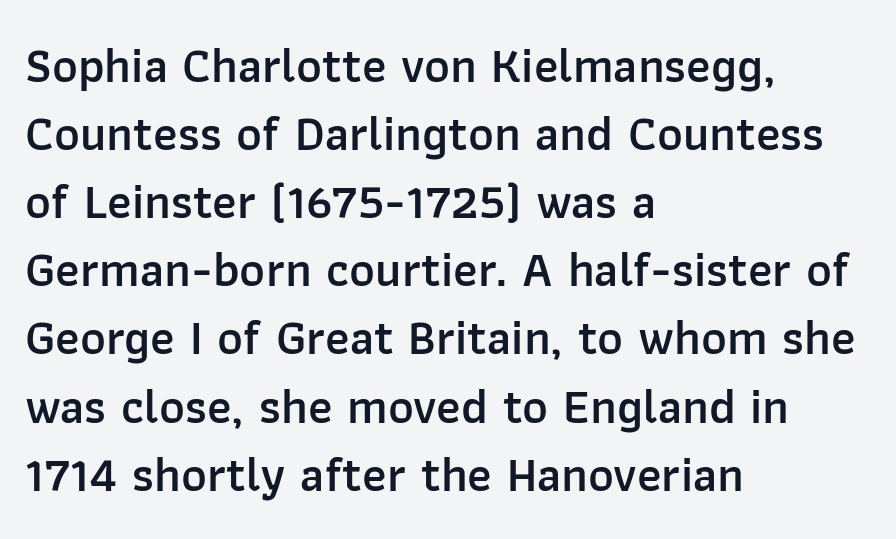
Q: Is the text bold? A: Semi-bold.
Q: Is the text italic (slanted)? A: No, it is upright.
Q: Is the typeface a serif or a sans-serif typeface? A: Sans-serif.
Q: Is the text underlined? A: No.
Q: How is the paragraph aligned? A: Left-aligned.
Q: Is the spacing between letters normal or unusually wide? A: Normal.
Q: Is the spacing between lines tight, normal or loose? A: Normal.
Q: Width (condensed, normal, or wide)? A: Normal.
Q: Stroke contrast? A: Low.
Q: x-height? A: Medium.
Q: Monospaced? A: No.
